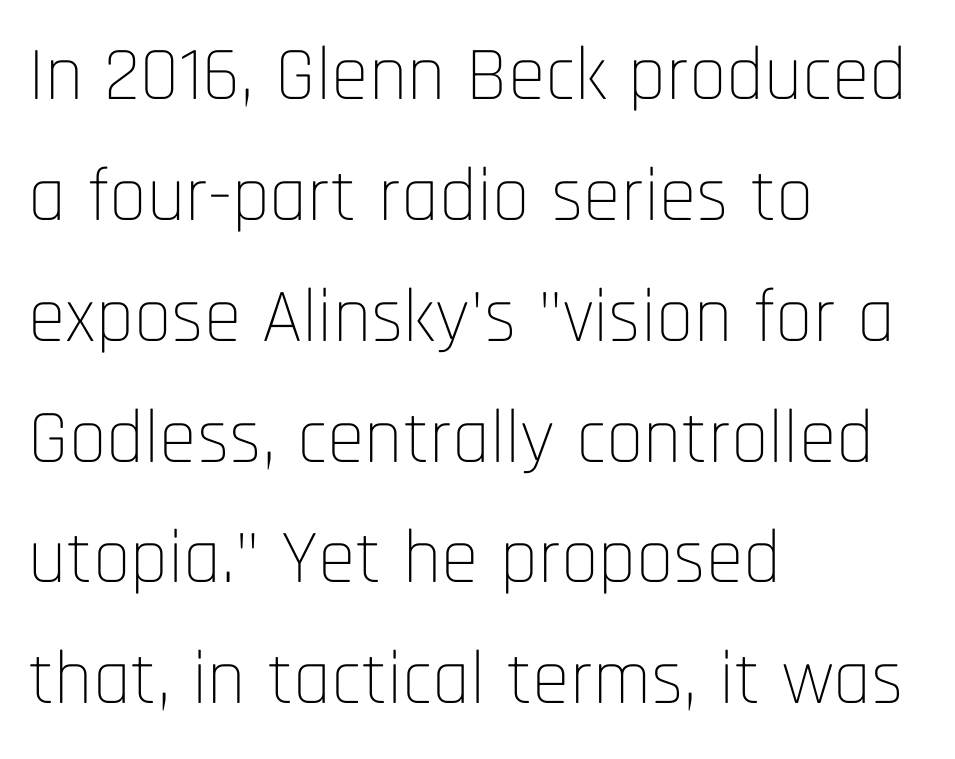
{"serif": "no", "italic": "no", "bold": "no", "weight": "thin", "width": "condensed", "stroke_contrast": "low", "x_height": "large", "monospaced": "no", "underline": "no", "align": "left", "line_spacing": "normal", "line_spacing_ratio": 1.59, "letter_spacing": "normal", "letter_spacing_em": 0.0, "glyph_px": 76}
